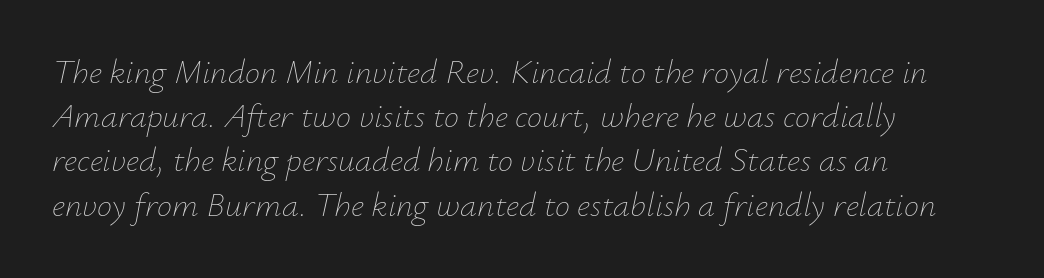
Q: Is the text bold? A: No.
Q: Is the text italic (slanted)? A: Yes, it leans right by about 12 degrees.
Q: Is the text underlined? A: No.
Q: How is the paragraph aligned? A: Left-aligned.
Q: Is the spacing between letters normal or unusually wide? A: Normal.
Q: Is the spacing between lines tight, normal or loose? A: Normal.
Q: Width (condensed, normal, or wide)? A: Normal.
Q: Stroke contrast? A: Low.
Q: x-height? A: Small.
Q: Monospaced? A: No.
